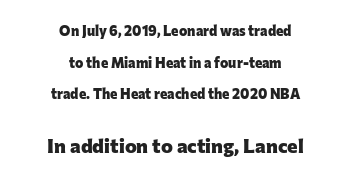
Q: Is the text bold? A: Yes.
Q: Is the text italic (slanted)? A: No, it is upright.
Q: Is the text underlined? A: No.
Q: How is the paragraph aligned? A: Centered.
Q: Is the spacing between letters normal or unusually wide? A: Normal.
Q: Is the spacing between lines tight, normal or loose? A: Loose.
Q: Which block of text is set in a larger size, the first (top) or the second (bottom)? A: The second (bottom) one.
